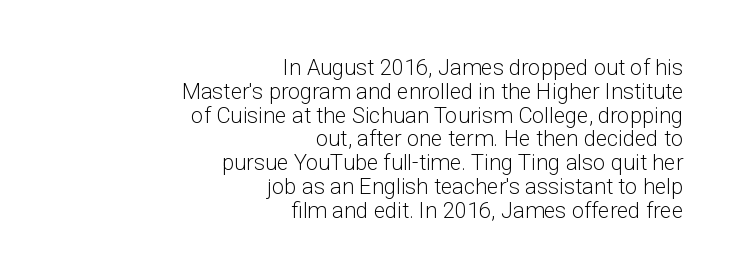
{"italic": "no", "bold": "no", "underline": "no", "align": "right", "line_spacing": "tight", "line_spacing_ratio": 1.08, "letter_spacing": "normal", "letter_spacing_em": 0.0, "glyph_px": 22}
